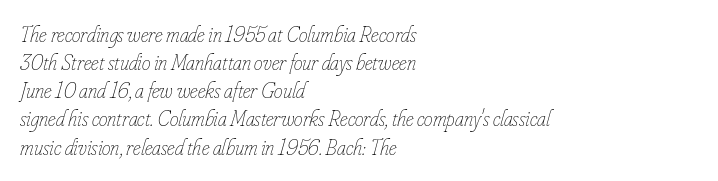
{"italic": "yes", "lean": "right", "slant_degrees": 16, "bold": "no", "underline": "no", "align": "left", "line_spacing": "normal", "line_spacing_ratio": 1.28, "letter_spacing": "normal", "letter_spacing_em": 0.0, "glyph_px": 22}
